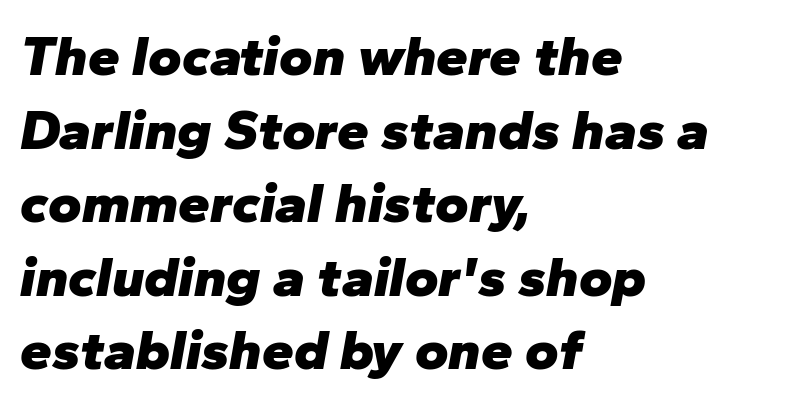
Does the leading feel generous? No, just average. Varying glyph widths throughout — classic text-font behaviour. This sample is left-justified, so line endings fall wherever the words run out. The face used here is rendered with its standard letterfit. Is the type bold? Yes — the strokes are clearly thick and heavy. Does the lettering tilt? It does — this is italic.
